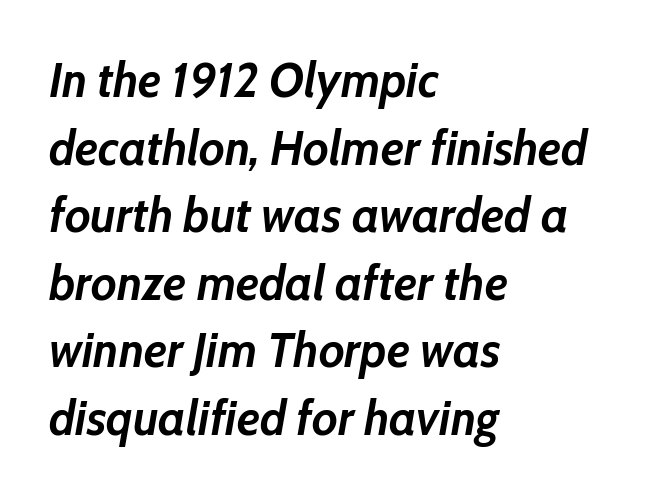
{"italic": "yes", "lean": "right", "slant_degrees": 10, "bold": "yes", "weight": "semibold", "width": "normal", "stroke_contrast": "low", "x_height": "medium", "monospaced": "no", "underline": "no", "align": "left", "line_spacing": "normal", "line_spacing_ratio": 1.38, "letter_spacing": "normal", "letter_spacing_em": 0.0, "glyph_px": 49}
